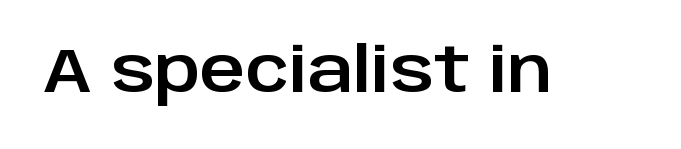
{"serif": "no", "italic": "no", "width": "normal", "stroke_contrast": "low", "x_height": "large", "monospaced": "no", "underline": "no", "letter_spacing": "normal", "letter_spacing_em": 0.0, "glyph_px": 62}
